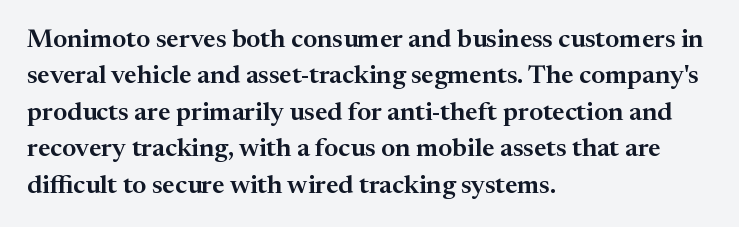
The image shows 26 px text type, upright; set left-aligned, normal line spacing (1.4x), normal letter spacing, not underlined.
